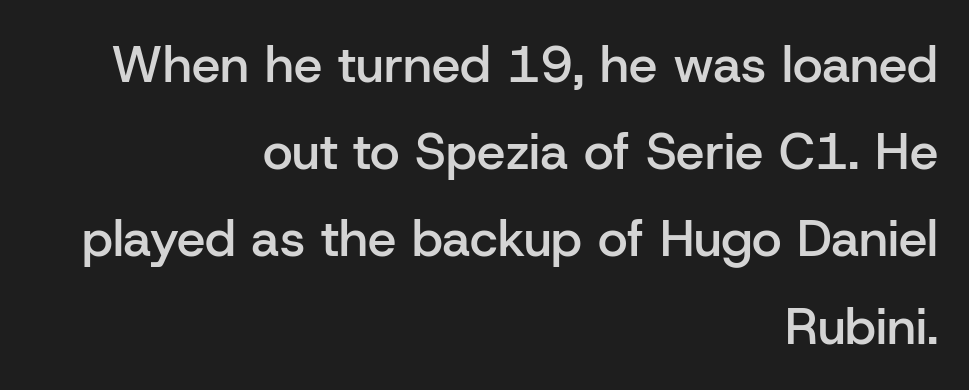
Q: Is the text bold? A: Semi-bold.
Q: Is the text italic (slanted)? A: No, it is upright.
Q: Is the typeface a serif or a sans-serif typeface? A: Sans-serif.
Q: Is the text underlined? A: No.
Q: How is the paragraph aligned? A: Right-aligned.
Q: Is the spacing between letters normal or unusually wide? A: Normal.
Q: Width (condensed, normal, or wide)? A: Normal.
Q: Stroke contrast? A: Low.
Q: x-height? A: Medium.
Q: Monospaced? A: No.
